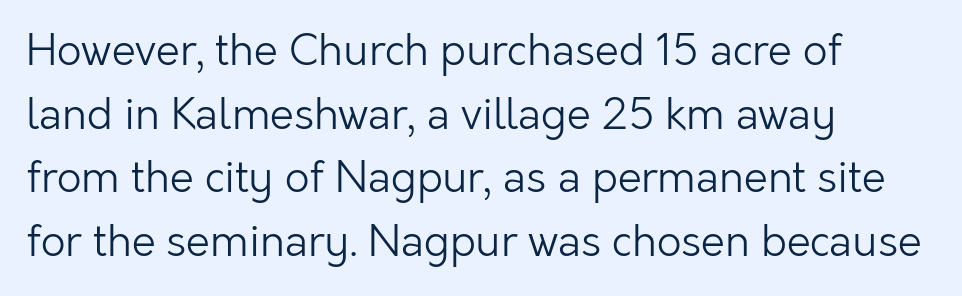
{"serif": "no", "italic": "no", "bold": "no", "weight": "light", "width": "normal", "stroke_contrast": "low", "x_height": "medium", "monospaced": "no", "underline": "no", "align": "left", "line_spacing": "normal", "line_spacing_ratio": 1.48, "letter_spacing": "normal", "letter_spacing_em": 0.0, "glyph_px": 43}
